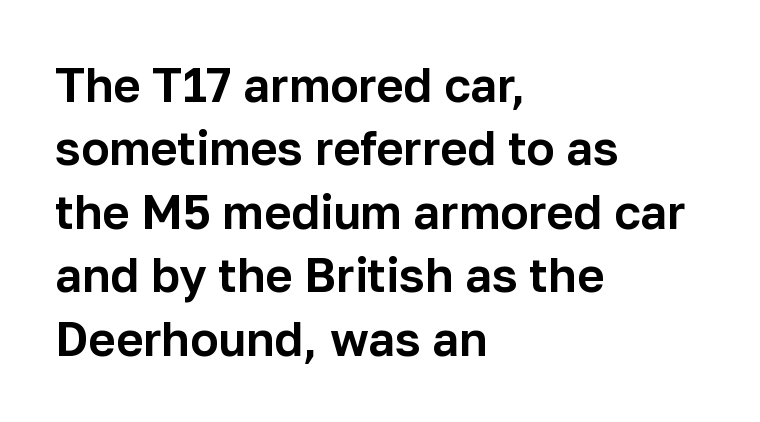
Q: Is the text italic (slanted)? A: No, it is upright.
Q: Is the typeface a serif or a sans-serif typeface? A: Sans-serif.
Q: Is the text underlined? A: No.
Q: How is the paragraph aligned? A: Left-aligned.
Q: Is the spacing between letters normal or unusually wide? A: Normal.
Q: Is the spacing between lines tight, normal or loose? A: Normal.
Q: Width (condensed, normal, or wide)? A: Normal.
Q: Stroke contrast? A: Low.
Q: x-height? A: Medium.
Q: Monospaced? A: No.
